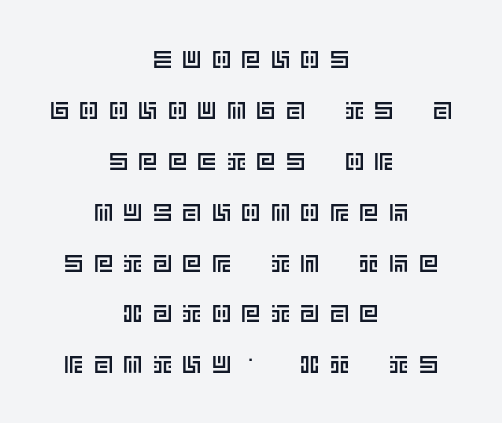
The image shows 24 px text type, upright; set centered, loose line spacing (2.12x), unusually wide letter spacing (+0.43 em), not underlined.
